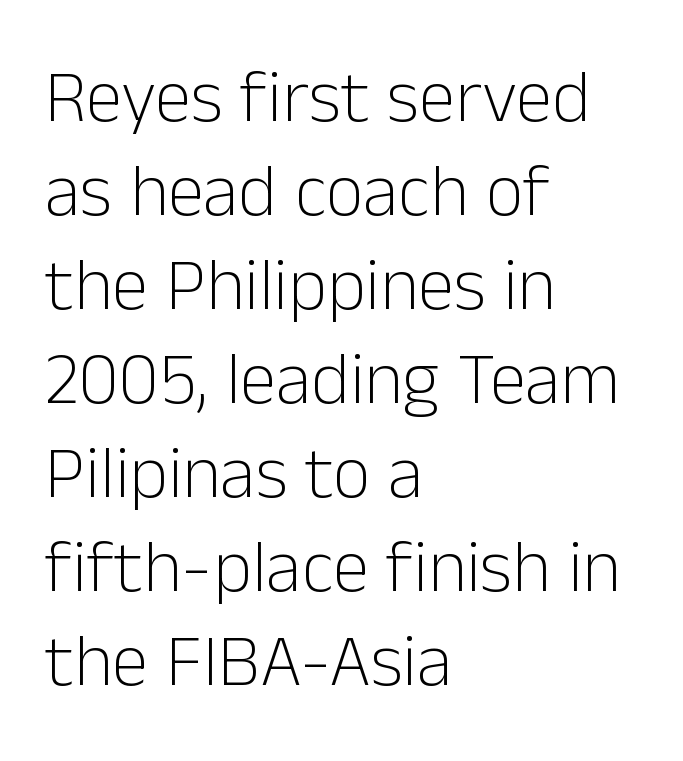
The image shows 74 px light sans-serif type, upright; set left-aligned, normal line spacing (1.27x), normal letter spacing, not underlined; low stroke contrast and a medium x-height.
